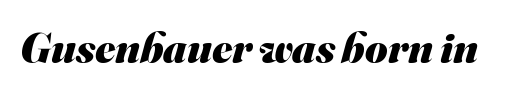
{"serif": "no", "bold": "yes", "weight": "heavy", "width": "normal", "stroke_contrast": "medium", "x_height": "small", "monospaced": "no", "underline": "no", "letter_spacing": "normal", "letter_spacing_em": 0.0, "glyph_px": 43}
